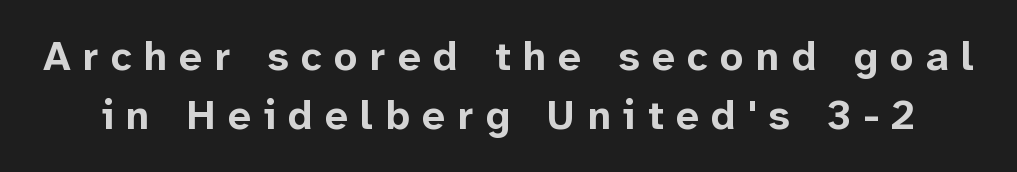
{"serif": "no", "italic": "no", "bold": "yes", "weight": "bold", "width": "normal", "stroke_contrast": "low", "x_height": "medium", "monospaced": "no", "underline": "no", "line_spacing": "normal", "line_spacing_ratio": 1.45, "letter_spacing": "wide", "letter_spacing_em": 0.3, "glyph_px": 41}
